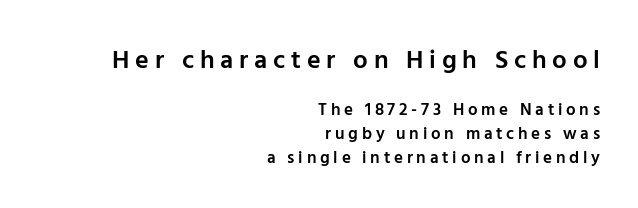
The image shows 26 px text type, upright; set right-aligned, normal line spacing (1.4x), unusually wide letter spacing (+0.22 em), not underlined; the first (top) block is 1.53x larger.
